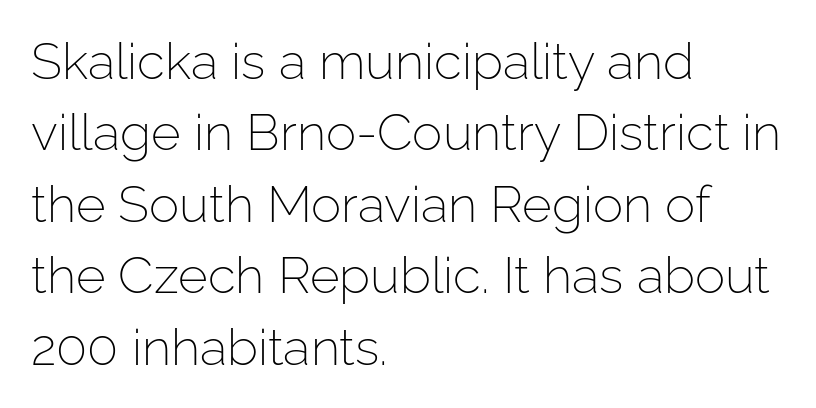
{"serif": "no", "italic": "no", "bold": "no", "weight": "light", "width": "normal", "stroke_contrast": "low", "x_height": "medium", "monospaced": "no", "underline": "no", "align": "left", "line_spacing": "normal", "line_spacing_ratio": 1.4, "letter_spacing": "normal", "letter_spacing_em": 0.0, "glyph_px": 51}
